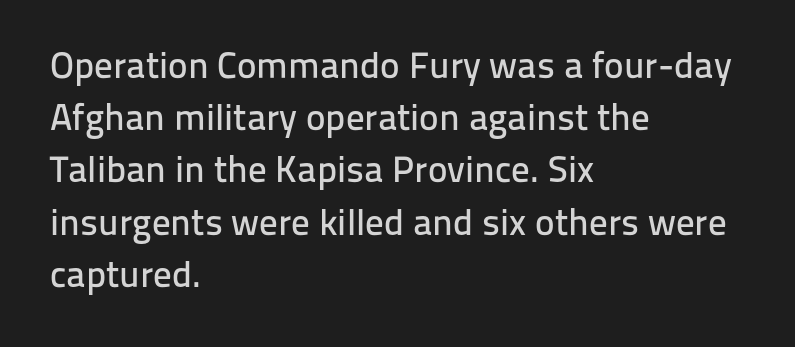
Q: Is the text italic (slanted)? A: No, it is upright.
Q: Is the typeface a serif or a sans-serif typeface? A: Sans-serif.
Q: Is the text underlined? A: No.
Q: How is the paragraph aligned? A: Left-aligned.
Q: Is the spacing between letters normal or unusually wide? A: Normal.
Q: Is the spacing between lines tight, normal or loose? A: Normal.
Q: Width (condensed, normal, or wide)? A: Normal.
Q: Stroke contrast? A: Low.
Q: x-height? A: Medium.
Q: Monospaced? A: No.
